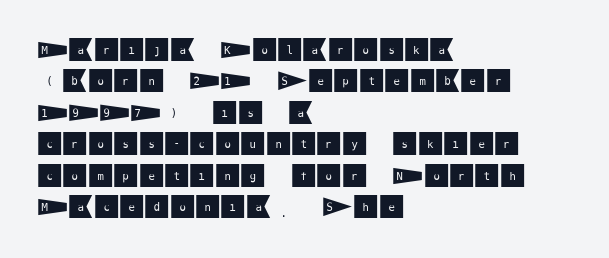
The image shows 26 px text type, upright; set left-aligned, line spacing 1.21x, normal letter spacing, not underlined.
